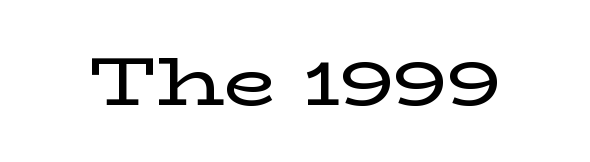
Q: Is the text italic (slanted)? A: No, it is upright.
Q: Is the typeface a serif or a sans-serif typeface? A: Serif.
Q: Is the text underlined? A: No.
Q: Is the spacing between letters normal or unusually wide? A: Normal.
Q: Width (condensed, normal, or wide)? A: Wide.
Q: Stroke contrast? A: Low.
Q: x-height? A: Medium.
Q: Monospaced? A: No.
